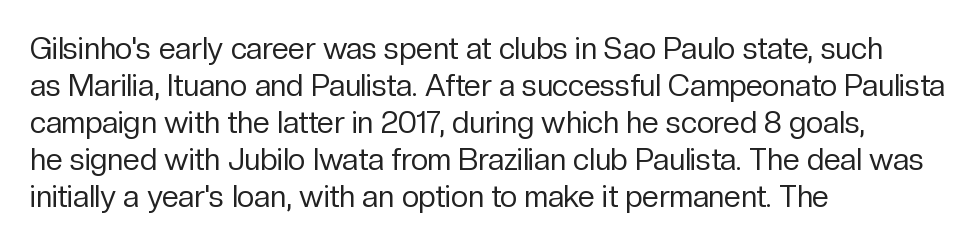
Descender tails drop into unmarked territory. The rendering shows plain stroke endings on the letterforms — a sans-serif design. Weight class: somewhere from thin through regular. No italicization has been applied; the sample stays upright.
